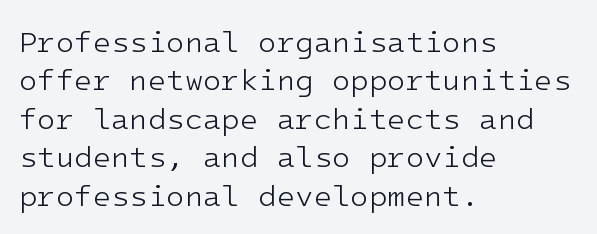
Q: Is the text bold? A: No.
Q: Is the text italic (slanted)? A: No, it is upright.
Q: Is the typeface a serif or a sans-serif typeface? A: Sans-serif.
Q: Is the text underlined? A: No.
Q: How is the paragraph aligned? A: Left-aligned.
Q: Is the spacing between letters normal or unusually wide? A: Normal.
Q: Is the spacing between lines tight, normal or loose? A: Normal.
Q: Width (condensed, normal, or wide)? A: Normal.
Q: Stroke contrast? A: Low.
Q: x-height? A: Medium.
